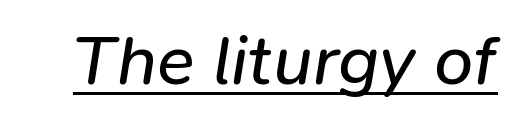
A typesetter would call this proportional, since set widths differ per character. These lines were composed using italics. What stands out about the letter spacing? Nothing — it is the standard amount. The glyphs are accompanied by a horizontal stroke just below them. Counters stay open thanks to moderate or lighter strokes.
